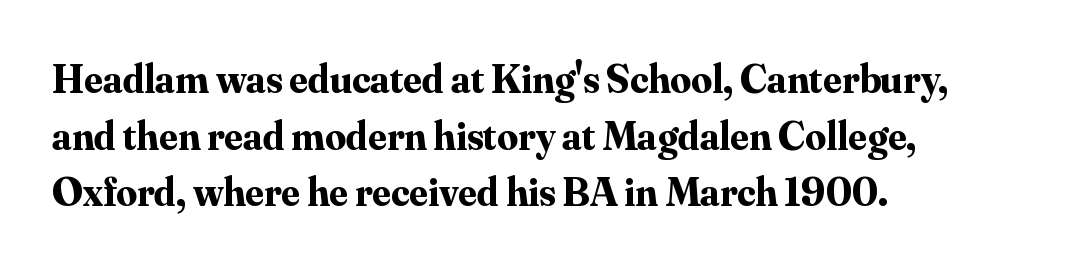
The image shows 41 px bold serif type, upright; set left-aligned, normal line spacing (1.38x), normal letter spacing, not underlined; medium stroke contrast and a small x-height.
